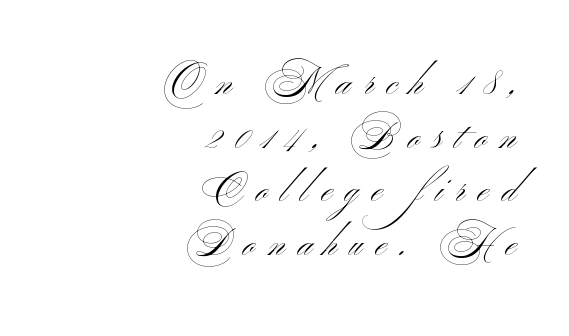
{"serif": "no", "bold": "no", "weight": "light", "width": "wide", "stroke_contrast": "medium", "x_height": "small", "monospaced": "no", "underline": "no", "align": "right", "line_spacing": "normal", "line_spacing_ratio": 1.45, "letter_spacing": "wide", "letter_spacing_em": 0.36, "glyph_px": 37}
